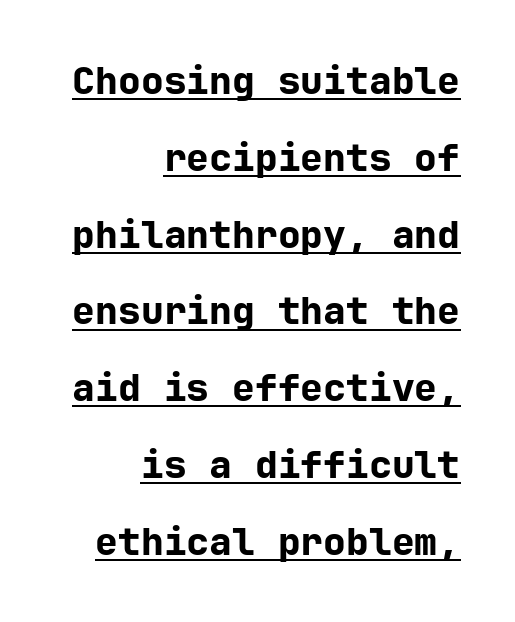
The image shows 38 px bold sans-serif type, upright; set right-aligned, loose line spacing (2.02x), normal letter spacing, underlined; low stroke contrast and a medium x-height.
